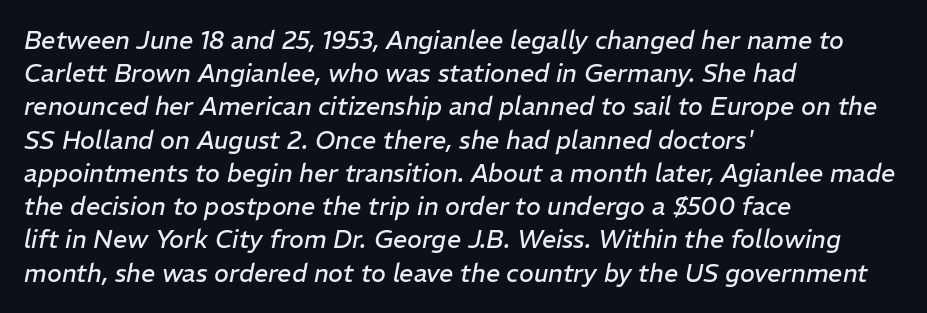
The image shows 25 px text type, italic (leaning right); set left-aligned, normal line spacing (1.33x), normal letter spacing, not underlined.
